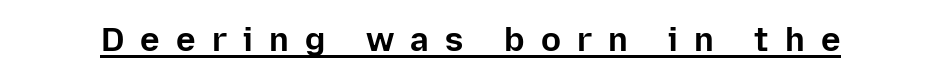
What decoration does the sample have? An underline. Letterform terminals end flat and unadorned throughout the passage. This sample has the flowing, uneven cadence of proportional lettering. Notice how thick the strokes are: this is what a full bold looks like. Honestly, the letter spacing is so wide it's the main thing you notice. These lines were composed using upright roman letters.
